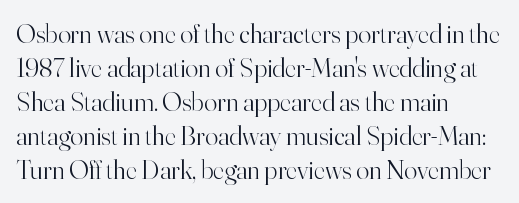
Vertically, the passage feels balanced, rows spaced as you'd expect. The strip under each line holds only bare page. Weight: in the light-to-regular range. Glyph-to-glyph distance matches everyday printed text.
